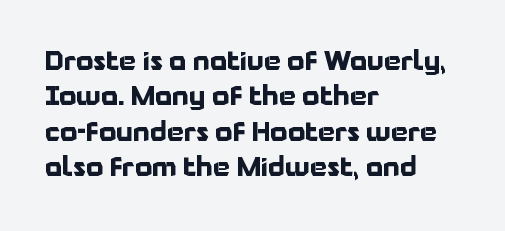
A clean baseline with only descenders dipping below it. These lines stack with their left ends in a neat column. Regular leading. Pretty heavy lettering here — definitely bold. Does extra space separate the letters? No, they use regular spacing.
